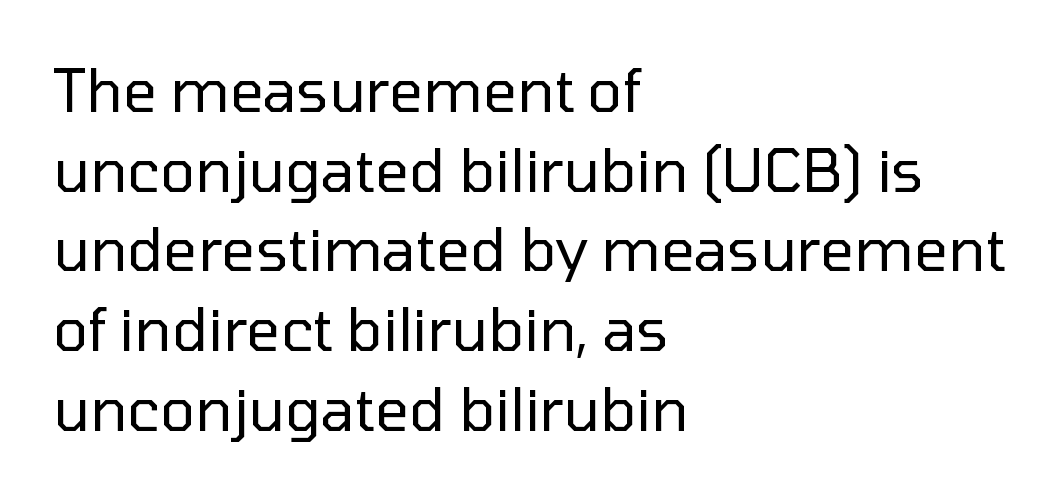
Q: Is the text bold? A: No.
Q: Is the text italic (slanted)? A: No, it is upright.
Q: Is the typeface a serif or a sans-serif typeface? A: Sans-serif.
Q: Is the text underlined? A: No.
Q: How is the paragraph aligned? A: Left-aligned.
Q: Is the spacing between letters normal or unusually wide? A: Normal.
Q: Is the spacing between lines tight, normal or loose? A: Normal.
Q: Width (condensed, normal, or wide)? A: Normal.
Q: Stroke contrast? A: Low.
Q: x-height? A: Medium.
Q: Monospaced? A: No.
